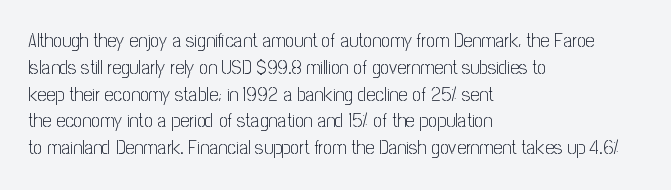
Unlike italic type, these characters show no tilt at all. Honestly, there is no underline to notice here at all. The ragged edge is on the right, which tells us the setting is flush left. Tracking here is standard; glyphs follow each other at the usual distance.
